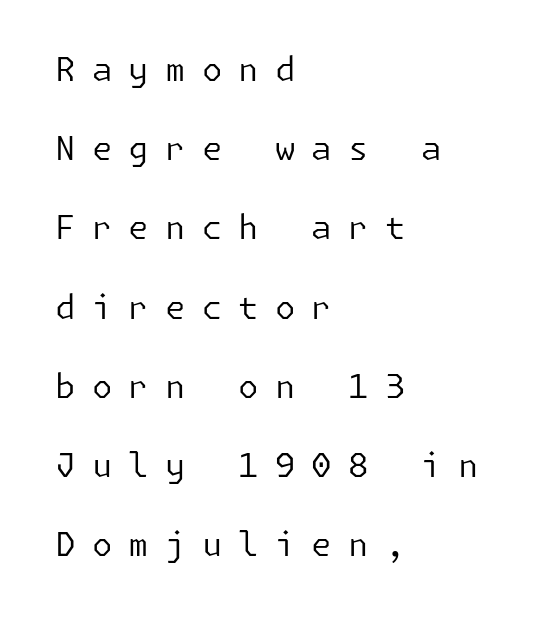
The image shows 33 px regular-weight sans-serif type, upright; set left-aligned, loose line spacing (2.4x), unusually wide letter spacing (+0.49 em), not underlined; low stroke contrast and a medium x-height.
